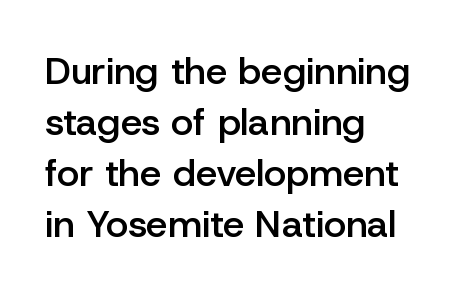
{"serif": "no", "italic": "no", "bold": "semi", "weight": "semibold", "width": "normal", "stroke_contrast": "low", "x_height": "medium", "monospaced": "no", "underline": "no", "align": "left", "line_spacing": "normal", "line_spacing_ratio": 1.34, "letter_spacing": "normal", "letter_spacing_em": 0.0, "glyph_px": 38}
